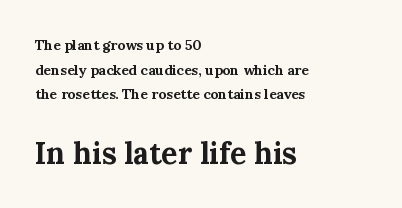
The image shows 30 px bold serif type, upright; set left-aligned, line spacing 1.76x, normal letter spacing, not underlined; the second (bottom) block is 2.14x larger; medium stroke contrast and a medium x-height.
